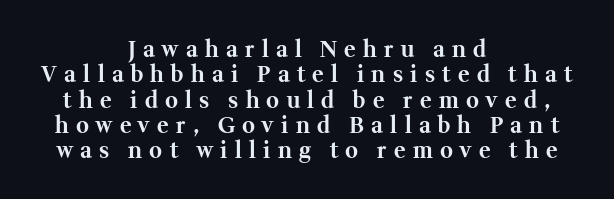
Q: Is the text bold? A: Yes.
Q: Is the text italic (slanted)? A: No, it is upright.
Q: Is the text underlined? A: No.
Q: How is the paragraph aligned? A: Centered.
Q: Is the spacing between letters normal or unusually wide? A: Unusually wide.
Q: Is the spacing between lines tight, normal or loose? A: Tight.
